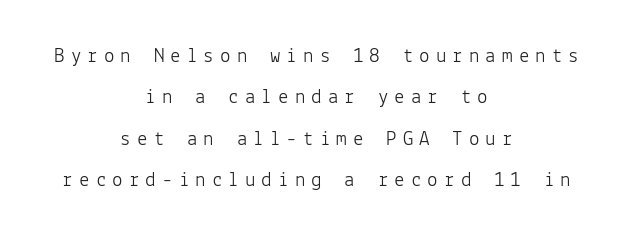
Q: Is the text bold? A: No.
Q: Is the text italic (slanted)? A: No, it is upright.
Q: Is the text underlined? A: No.
Q: How is the paragraph aligned? A: Centered.
Q: Is the spacing between letters normal or unusually wide? A: Unusually wide.
Q: Is the spacing between lines tight, normal or loose? A: Loose.
